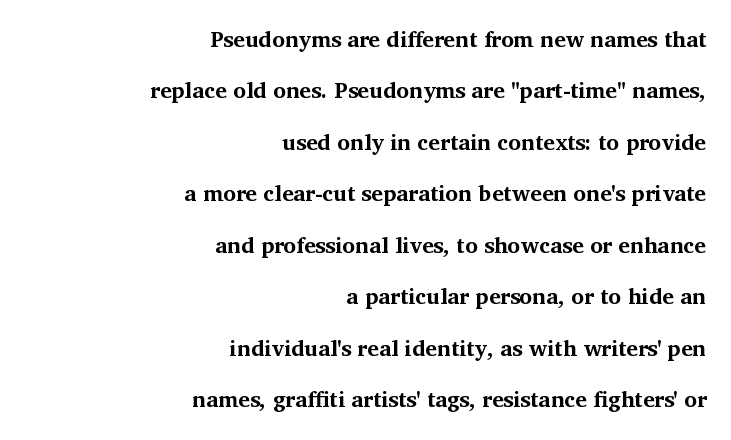
Q: Is the text bold? A: Yes.
Q: Is the text italic (slanted)? A: No, it is upright.
Q: Is the text underlined? A: No.
Q: How is the paragraph aligned? A: Right-aligned.
Q: Is the spacing between letters normal or unusually wide? A: Normal.
Q: Is the spacing between lines tight, normal or loose? A: Loose.
